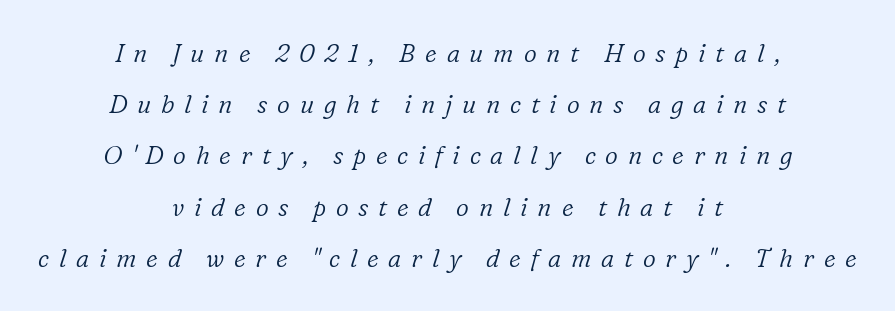
{"italic": "yes", "lean": "right", "slant_degrees": 16, "bold": "no", "underline": "no", "align": "center", "line_spacing": "loose", "line_spacing_ratio": 2.05, "letter_spacing": "wide", "letter_spacing_em": 0.39, "glyph_px": 25}
